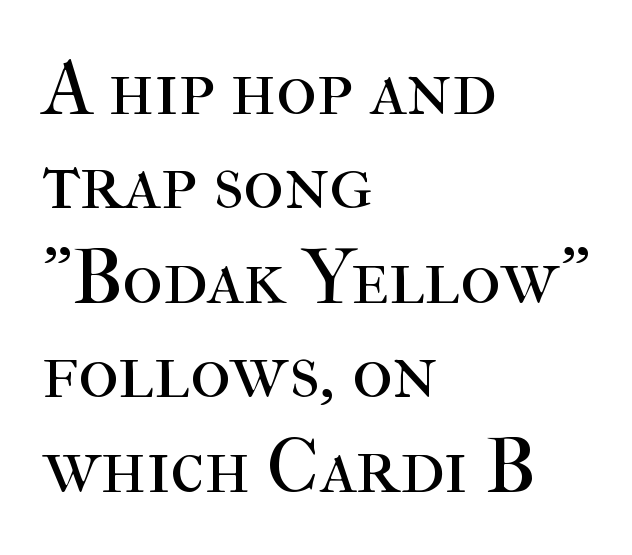
Descender tails drop into unmarked territory. The letters stand straight up with perfectly vertical stems. Leftover space on each line is placed entirely after the last word. Letterform terminals end in serifs throughout the passage.
